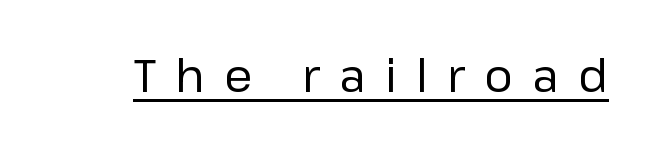
The image shows 45 px regular-weight sans-serif type, upright; set unusually wide letter spacing (+0.43 em), underlined; low stroke contrast and a medium x-height.
